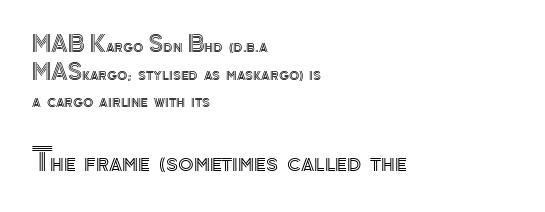
The image shows 32 px text type, upright; set left-aligned, normal line spacing (1.31x), normal letter spacing, not underlined; the second (bottom) block is 1.52x larger; a small x-height.
